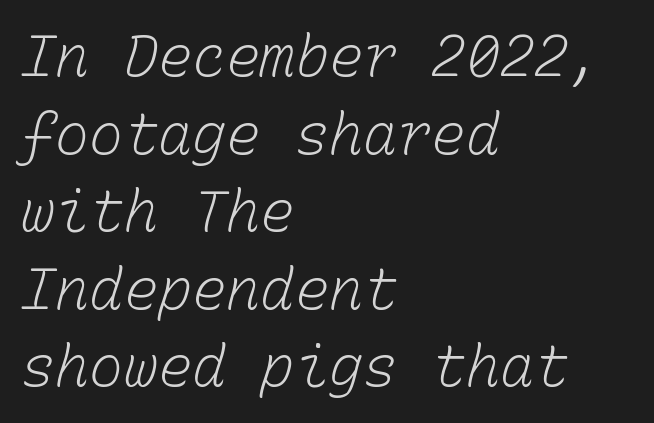
Each stroke keeps to a modest, everyday thickness or less. The passage shown stacks its lines at a standard gap. Compared with a centered layout, this one pins lines to the left instead. Is this a fixed-width face? Yes — each glyph sits in an identical cell.
